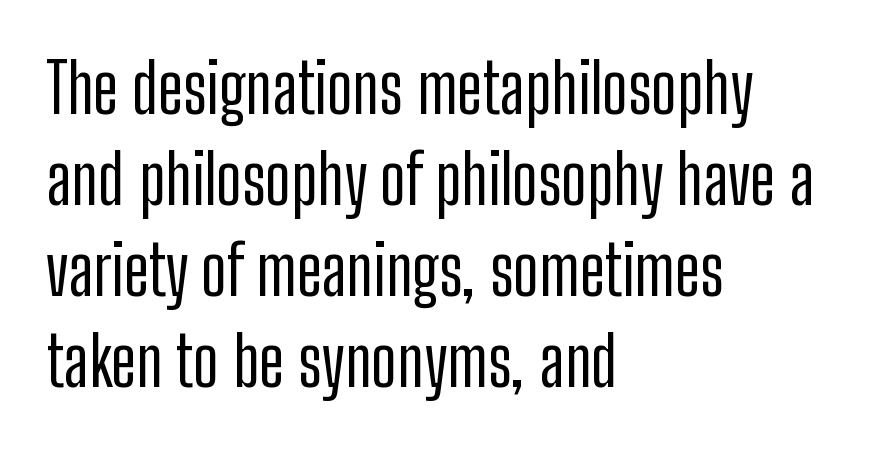
Standard letterfit; no display-style spreading of the glyphs. One-word summary of the alignment: left. Just letters on the line, the space beneath them empty. Character widths vary here, with narrow letters taking less room than wide ones. The letters carry no serifs — their stems end cleanly without finishing strokes.
